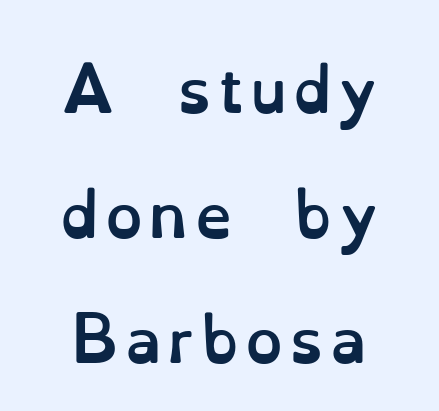
A student would call this center alignment; a typographer would say set centered. Lines of text with bare space underneath. You could not count columns in this text — the font is proportionally spaced. This is the regular roman posture of the typeface.
